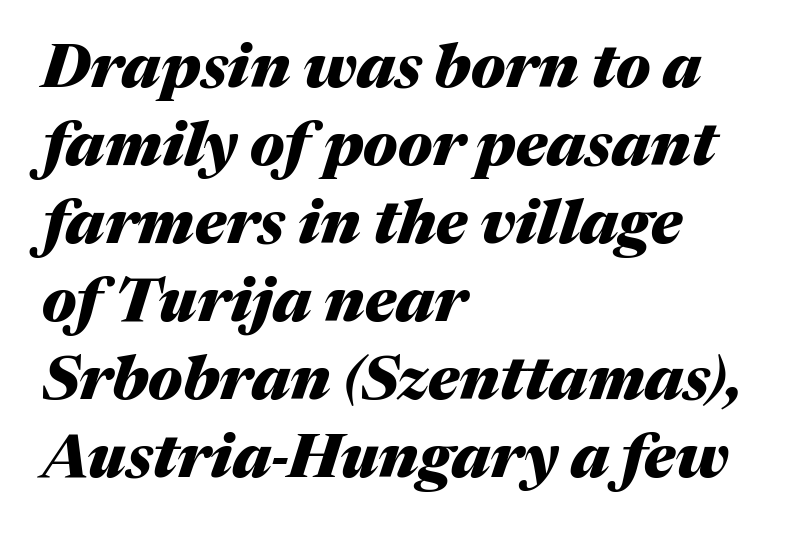
{"italic": "yes", "lean": "right", "slant_degrees": 17, "bold": "yes", "weight": "heavy", "width": "normal", "stroke_contrast": "medium", "x_height": "medium", "monospaced": "no", "underline": "no", "align": "left", "line_spacing": "normal", "line_spacing_ratio": 1.28, "letter_spacing": "normal", "letter_spacing_em": 0.0, "glyph_px": 61}
